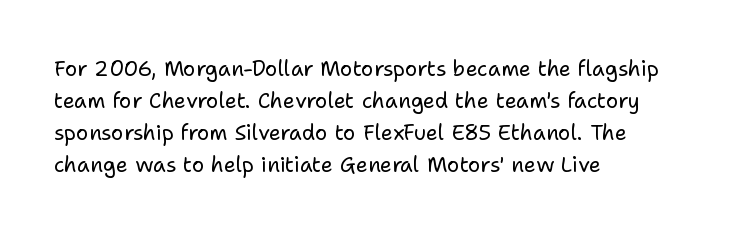
Q: Is the text bold? A: No.
Q: Is the text italic (slanted)? A: No, it is upright.
Q: Is the text underlined? A: No.
Q: How is the paragraph aligned? A: Left-aligned.
Q: Is the spacing between letters normal or unusually wide? A: Normal.
Q: Is the spacing between lines tight, normal or loose? A: Normal.
